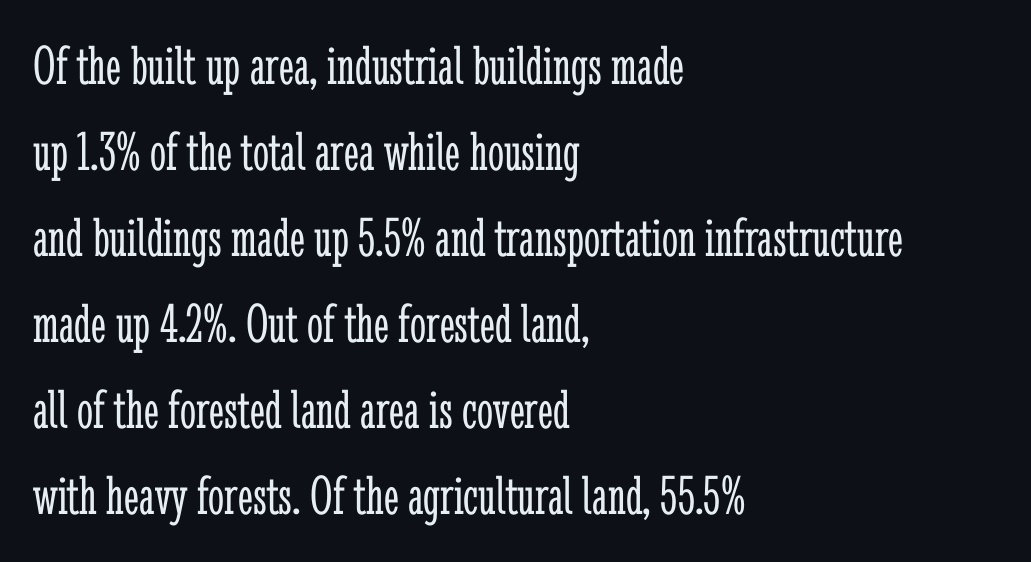
Q: Is the text bold? A: No.
Q: Is the text italic (slanted)? A: No, it is upright.
Q: Is the typeface a serif or a sans-serif typeface? A: Serif.
Q: Is the text underlined? A: No.
Q: How is the paragraph aligned? A: Left-aligned.
Q: Is the spacing between letters normal or unusually wide? A: Normal.
Q: Is the spacing between lines tight, normal or loose? A: Normal.
Q: Width (condensed, normal, or wide)? A: Condensed.
Q: Stroke contrast? A: Low.
Q: x-height? A: Medium.
Q: Monospaced? A: No.
